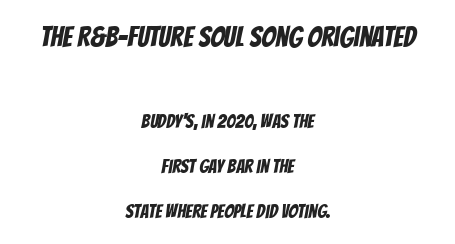
{"serif": "no", "width": "condensed", "stroke_contrast": "low", "x_height": "large", "monospaced": "no", "underline": "no", "align": "center", "line_spacing": "loose", "line_spacing_ratio": 2.37, "letter_spacing": "normal", "letter_spacing_em": 0.0, "larger_block": "first", "size_ratio": 1.47, "glyph_px": 28}
